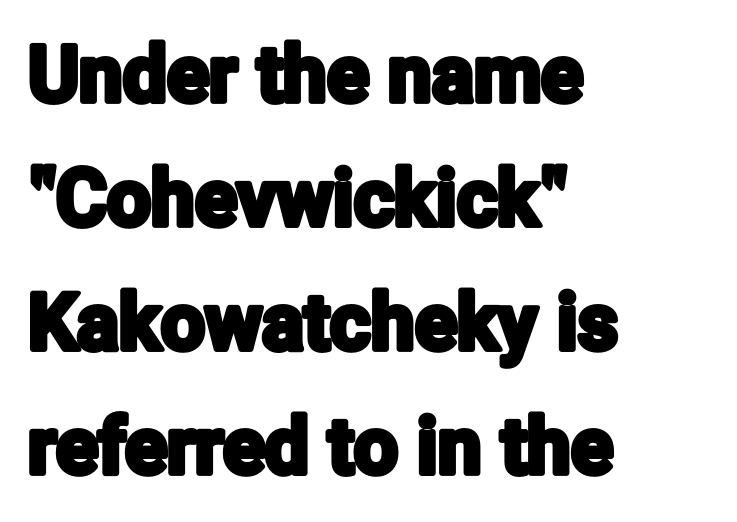
The image shows 78 px condensed sans-serif type, upright; set left-aligned, normal line spacing (1.59x), normal letter spacing, not underlined; low stroke contrast and a medium x-height.
